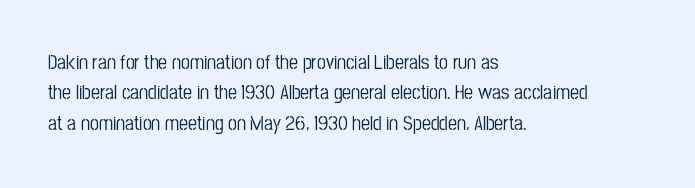
Q: Is the text italic (slanted)? A: No, it is upright.
Q: Is the text underlined? A: No.
Q: How is the paragraph aligned? A: Left-aligned.
Q: Is the spacing between letters normal or unusually wide? A: Normal.
Q: Is the spacing between lines tight, normal or loose? A: Normal.
